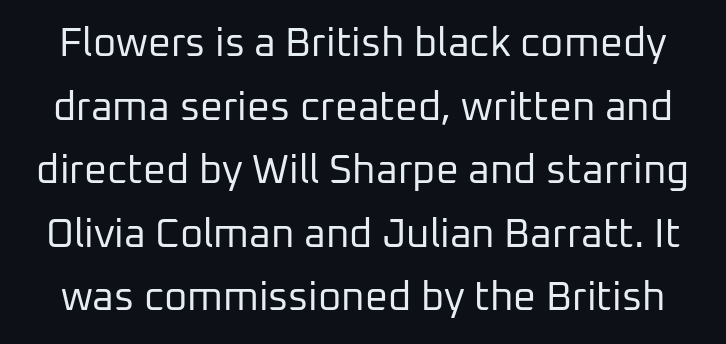
Q: Is the text bold? A: No.
Q: Is the text italic (slanted)? A: No, it is upright.
Q: Is the typeface a serif or a sans-serif typeface? A: Sans-serif.
Q: Is the text underlined? A: No.
Q: Is the spacing between letters normal or unusually wide? A: Normal.
Q: Is the spacing between lines tight, normal or loose? A: Normal.
Q: Width (condensed, normal, or wide)? A: Normal.
Q: Stroke contrast? A: Low.
Q: x-height? A: Medium.
Q: Monospaced? A: No.
